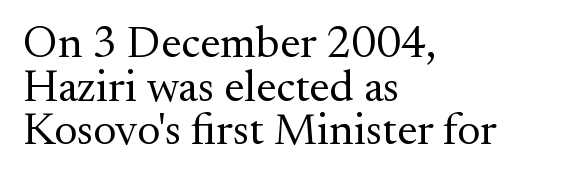
The image shows 45 px regular-weight serif type, upright; set left-aligned, tight line spacing (0.97x), normal letter spacing, not underlined; medium stroke contrast and a small x-height.
